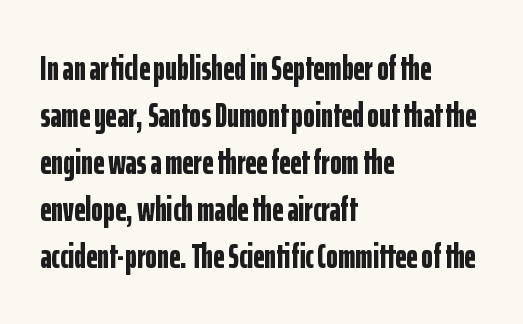
{"serif": "no", "italic": "no", "bold": "yes", "weight": "bold", "width": "condensed", "stroke_contrast": "low", "x_height": "medium", "monospaced": "no", "underline": "no", "align": "left", "line_spacing": "normal", "line_spacing_ratio": 1.34, "letter_spacing": "normal", "letter_spacing_em": 0.0, "glyph_px": 35}
